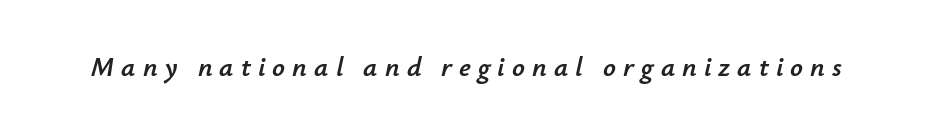
The glyphs look as if they've been sheared to an angle. Varying glyph widths throughout — classic text-font behaviour. Unmarked baselines from the first word to the last. In terms of letterspacing, this is a distinctly airy, spread setting.
